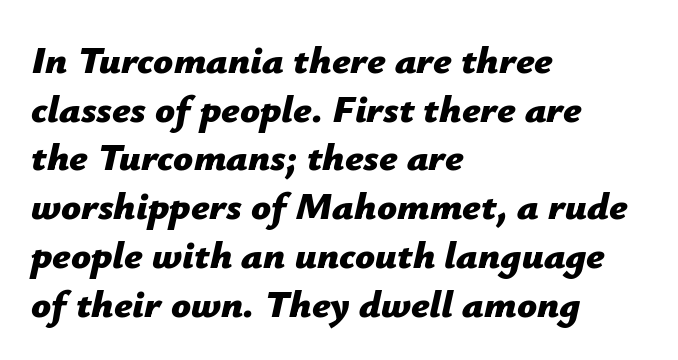
{"italic": "yes", "lean": "right", "slant_degrees": 12, "bold": "yes", "weight": "bold", "width": "normal", "stroke_contrast": "low", "x_height": "medium", "monospaced": "no", "underline": "no", "align": "left", "line_spacing": "normal", "line_spacing_ratio": 1.25, "letter_spacing": "normal", "letter_spacing_em": 0.0, "glyph_px": 39}
